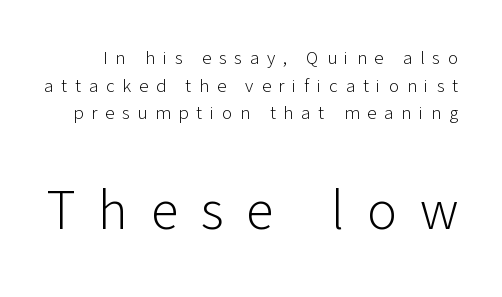
{"serif": "no", "italic": "no", "bold": "no", "weight": "light", "width": "normal", "stroke_contrast": "low", "x_height": "medium", "monospaced": "no", "underline": "no", "line_spacing": "normal", "line_spacing_ratio": 1.45, "letter_spacing": "wide", "letter_spacing_em": 0.41, "larger_block": "second", "size_ratio": 2.95, "glyph_px": 56}
